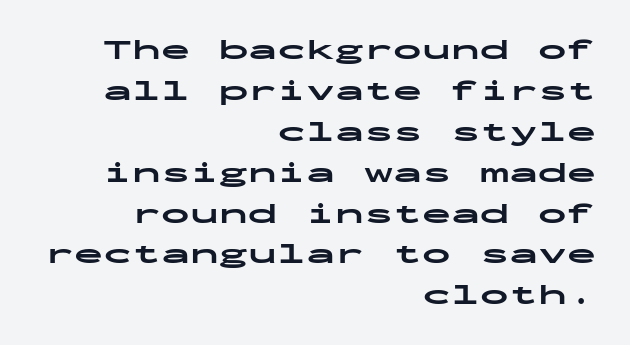
{"serif": "no", "italic": "no", "bold": "yes", "weight": "bold", "width": "wide", "stroke_contrast": "low", "x_height": "medium", "monospaced": "yes", "underline": "no", "align": "right", "line_spacing": "normal", "line_spacing_ratio": 1.41, "letter_spacing": "normal", "letter_spacing_em": 0.0, "glyph_px": 29}
